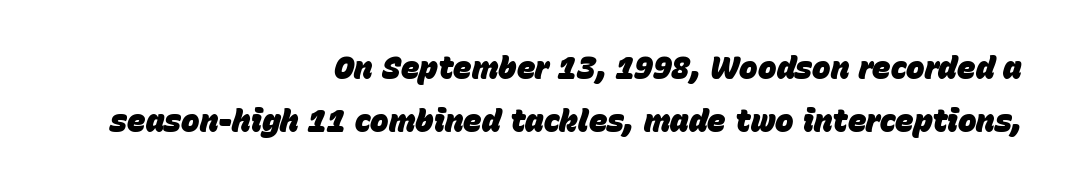
{"italic": "yes", "lean": "right", "slant_degrees": 15, "bold": "yes", "weight": "heavy", "width": "normal", "stroke_contrast": "low", "x_height": "large", "monospaced": "no", "underline": "no", "align": "right", "line_spacing": "normal", "line_spacing_ratio": 1.7, "letter_spacing": "normal", "letter_spacing_em": 0.0, "glyph_px": 31}
